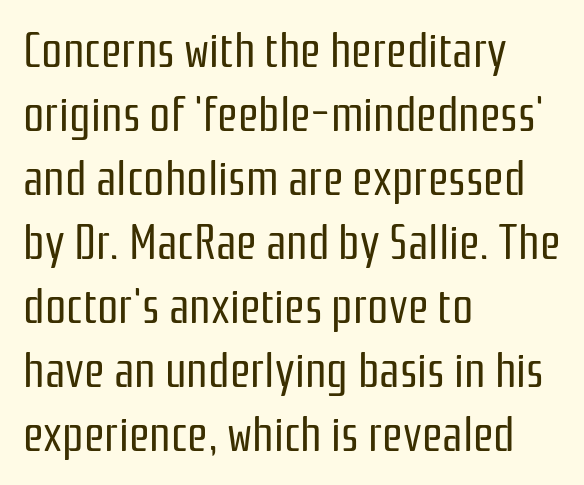
Q: Is the text bold? A: No.
Q: Is the text italic (slanted)? A: No, it is upright.
Q: Is the typeface a serif or a sans-serif typeface? A: Sans-serif.
Q: Is the text underlined? A: No.
Q: How is the paragraph aligned? A: Left-aligned.
Q: Is the spacing between letters normal or unusually wide? A: Normal.
Q: Is the spacing between lines tight, normal or loose? A: Normal.
Q: Width (condensed, normal, or wide)? A: Condensed.
Q: Stroke contrast? A: Low.
Q: x-height? A: Medium.
Q: Monospaced? A: No.
